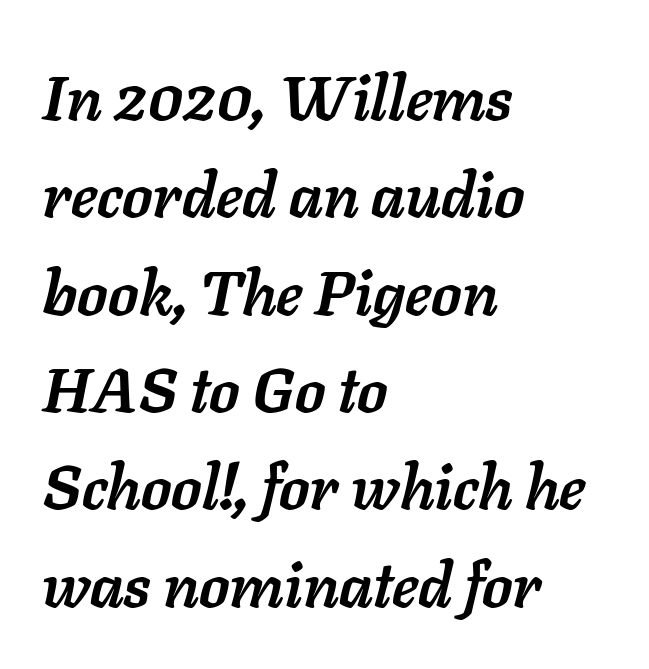
Q: Is the text bold? A: Yes.
Q: Is the text italic (slanted)? A: Yes, it leans right by about 11 degrees.
Q: Is the text underlined? A: No.
Q: How is the paragraph aligned? A: Left-aligned.
Q: Is the spacing between letters normal or unusually wide? A: Normal.
Q: Is the spacing between lines tight, normal or loose? A: Normal.
Q: Width (condensed, normal, or wide)? A: Normal.
Q: Stroke contrast? A: Low.
Q: x-height? A: Medium.
Q: Monospaced? A: No.
